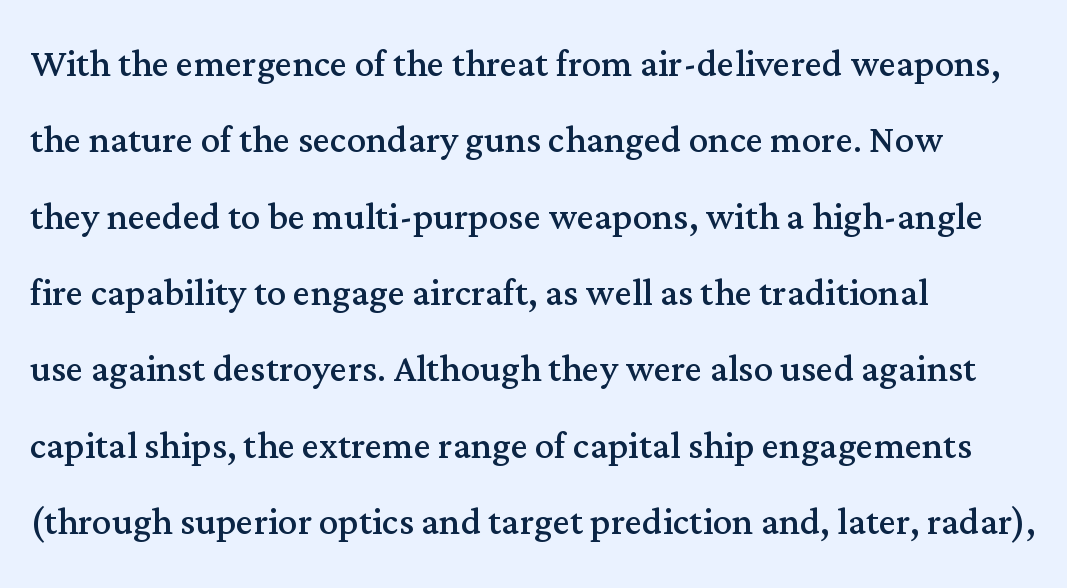
Q: Is the text bold? A: No.
Q: Is the text italic (slanted)? A: No, it is upright.
Q: Is the typeface a serif or a sans-serif typeface? A: Serif.
Q: Is the text underlined? A: No.
Q: How is the paragraph aligned? A: Left-aligned.
Q: Is the spacing between letters normal or unusually wide? A: Normal.
Q: Is the spacing between lines tight, normal or loose? A: Normal.
Q: Width (condensed, normal, or wide)? A: Normal.
Q: Stroke contrast? A: Medium.
Q: x-height? A: Medium.
Q: Monospaced? A: No.
